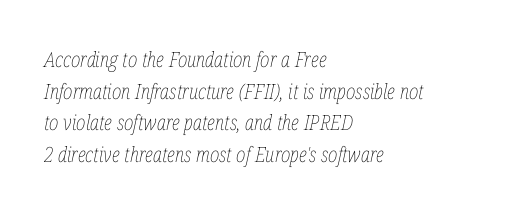
The image shows 21 px text type, italic (leaning right); set left-aligned, normal line spacing (1.51x), normal letter spacing, not underlined.
